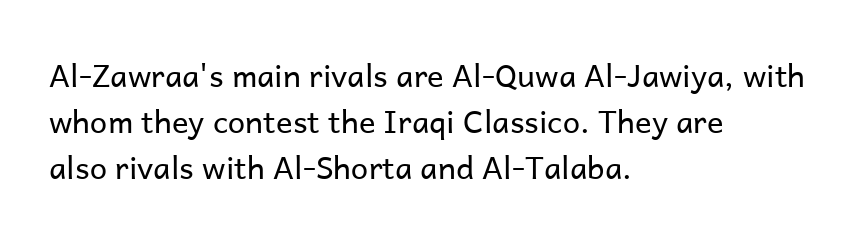
Q: Is the text bold? A: No.
Q: Is the text italic (slanted)? A: No, it is upright.
Q: Is the typeface a serif or a sans-serif typeface? A: Sans-serif.
Q: Is the text underlined? A: No.
Q: How is the paragraph aligned? A: Left-aligned.
Q: Is the spacing between letters normal or unusually wide? A: Normal.
Q: Is the spacing between lines tight, normal or loose? A: Normal.
Q: Width (condensed, normal, or wide)? A: Normal.
Q: Stroke contrast? A: Low.
Q: x-height? A: Medium.
Q: Monospaced? A: No.
